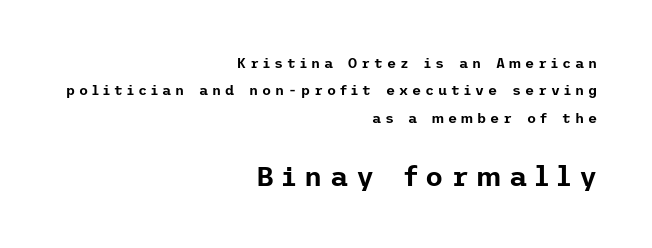
The image shows 28 px sans-serif type, upright; set right-aligned, loose line spacing (1.96x), unusually wide letter spacing (+0.28 em), not underlined; the second (bottom) block is 2.0x larger; low stroke contrast and a medium x-height.
